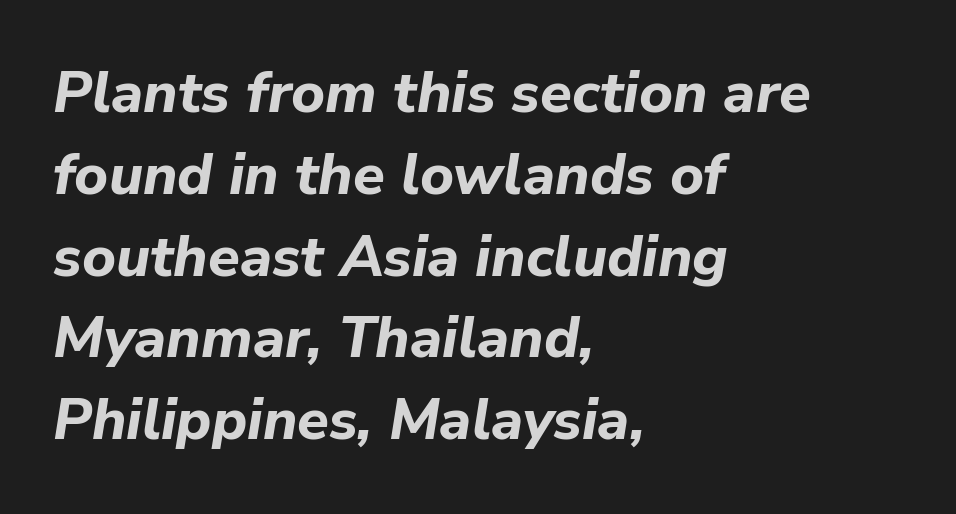
The image shows 58 px bold type, italic (leaning right); set left-aligned, normal line spacing (1.41x), normal letter spacing, not underlined; low stroke contrast and a medium x-height.
